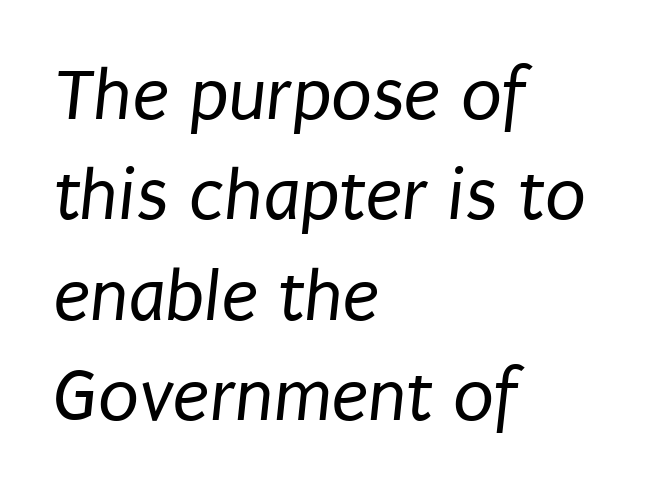
The image shows 75 px regular-weight, condensed sans-serif type; set left-aligned, normal line spacing (1.34x), normal letter spacing, not underlined; low stroke contrast and a large x-height.
